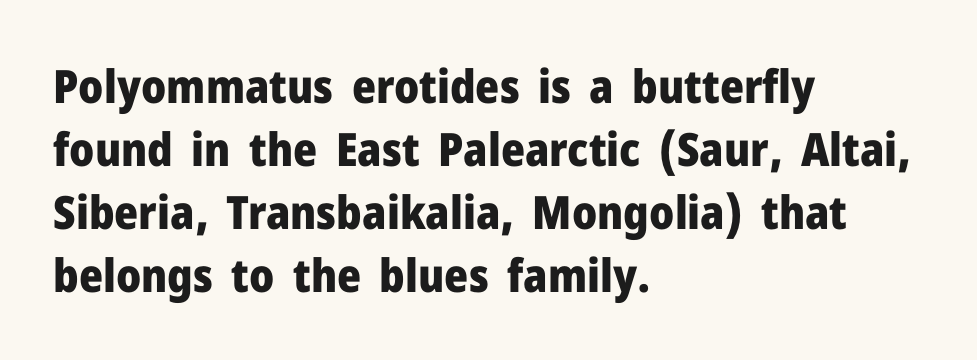
Q: Is the text bold? A: Yes.
Q: Is the text italic (slanted)? A: No, it is upright.
Q: Is the typeface a serif or a sans-serif typeface? A: Sans-serif.
Q: Is the text underlined? A: No.
Q: How is the paragraph aligned? A: Left-aligned.
Q: Is the spacing between letters normal or unusually wide? A: Normal.
Q: Is the spacing between lines tight, normal or loose? A: Normal.
Q: Width (condensed, normal, or wide)? A: Normal.
Q: Stroke contrast? A: Low.
Q: x-height? A: Medium.
Q: Monospaced? A: No.
